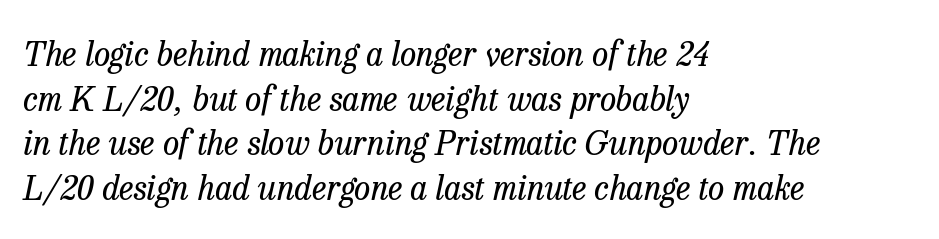
{"serif": "yes", "italic": "yes", "lean": "right", "slant_degrees": 13, "bold": "no", "weight": "regular", "width": "normal", "stroke_contrast": "low", "x_height": "medium", "monospaced": "no", "underline": "no", "align": "left", "line_spacing": "normal", "line_spacing_ratio": 1.35, "letter_spacing": "normal", "letter_spacing_em": 0.0, "glyph_px": 33}
